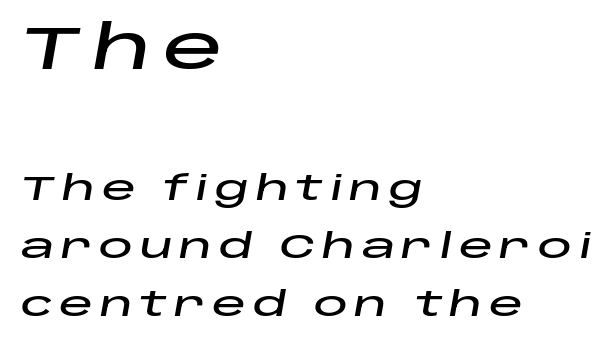
{"italic": "yes", "lean": "right", "slant_degrees": 10, "width": "wide", "stroke_contrast": "low", "x_height": "large", "monospaced": "no", "underline": "no", "align": "left", "line_spacing_ratio": 1.71, "larger_block": "first", "size_ratio": 1.76, "glyph_px": 60}
